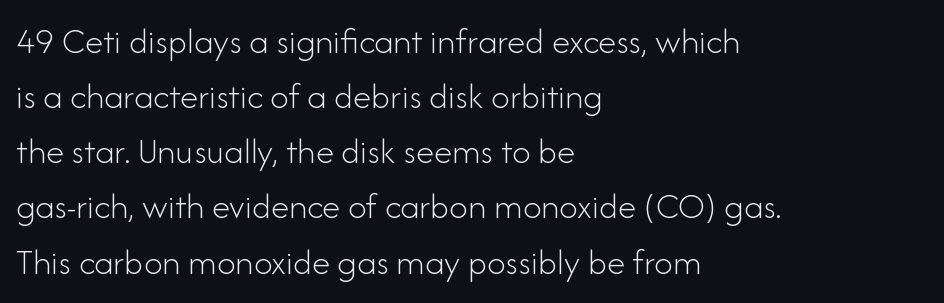
{"serif": "no", "italic": "no", "bold": "no", "weight": "light", "width": "normal", "stroke_contrast": "low", "x_height": "small", "monospaced": "no", "underline": "no", "align": "left", "line_spacing": "normal", "line_spacing_ratio": 1.49, "letter_spacing": "normal", "letter_spacing_em": 0.0, "glyph_px": 37}
